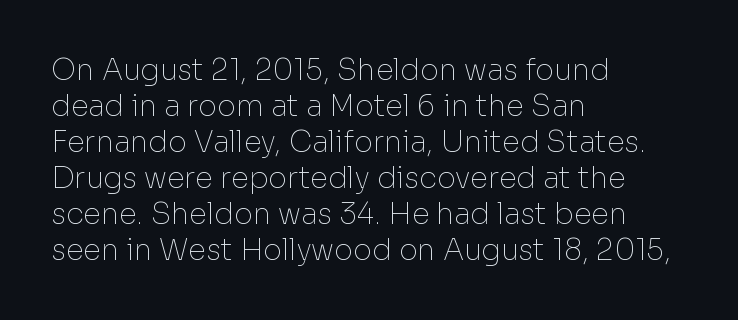
Q: Is the text bold? A: No.
Q: Is the text italic (slanted)? A: No, it is upright.
Q: Is the typeface a serif or a sans-serif typeface? A: Sans-serif.
Q: Is the text underlined? A: No.
Q: How is the paragraph aligned? A: Left-aligned.
Q: Is the spacing between letters normal or unusually wide? A: Normal.
Q: Width (condensed, normal, or wide)? A: Normal.
Q: Stroke contrast? A: Low.
Q: x-height? A: Medium.
Q: Monospaced? A: No.
